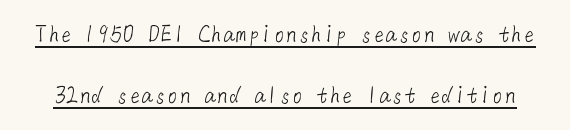
Stems here are at most as thick as an everyday book face. The type is set solid horizontally, with unmodified tracking. Horizontal bands of white between lines are thick stripes. The passage shown is underscored from start to finish.
